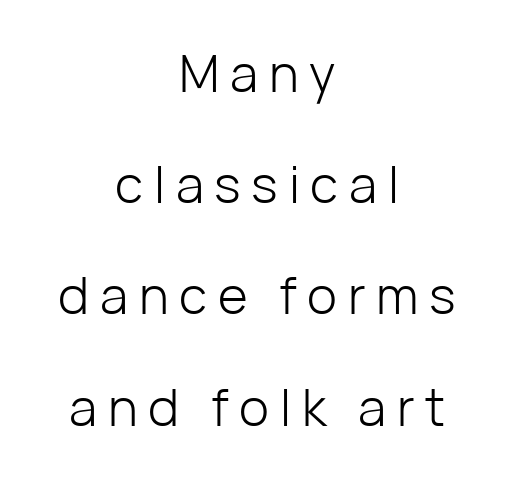
Airy leading. Honestly, the letter spacing is so wide it's the main thing you notice. These lines are rendered in a variable-pitch font. The letters stand upright; this is a roman face.
